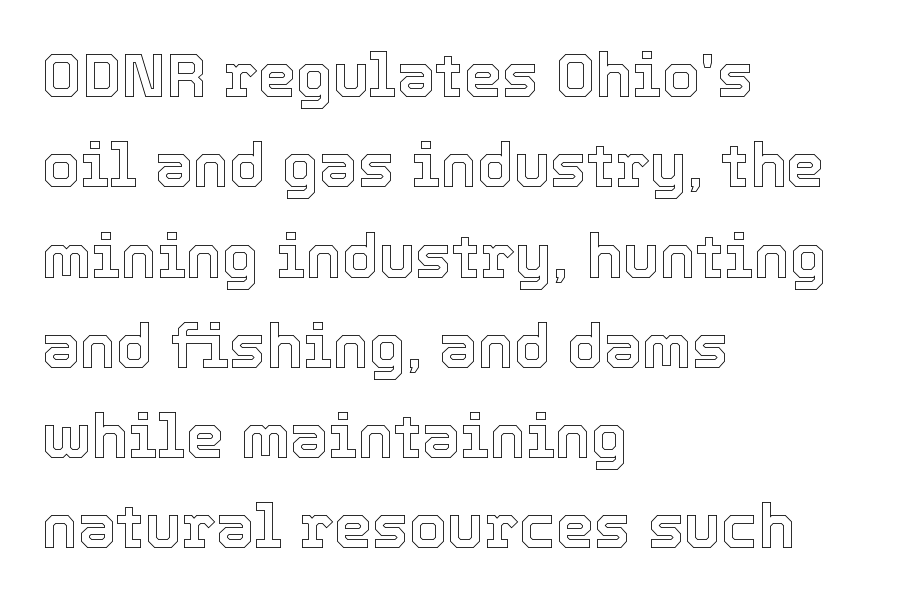
If you drew a ruler down the left edge, every line would touch it. Upright lettering throughout. This sample keeps an unexceptional amount of space between lines. Here the designer chose a conventional face with non-uniform glyph widths.
